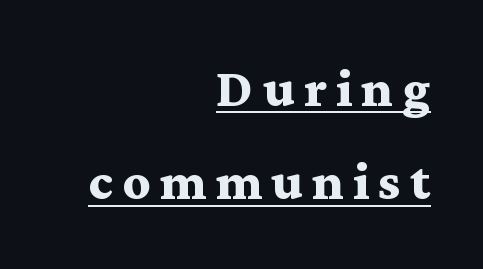
You can see a thin bar hugging the bottom of the glyphs. Students, this is bold: see how much ink each stroke carries. The glyphs in this specimen are seriffed. Is this a fixed-width face? No — the glyphs have proportional, varying widths.
